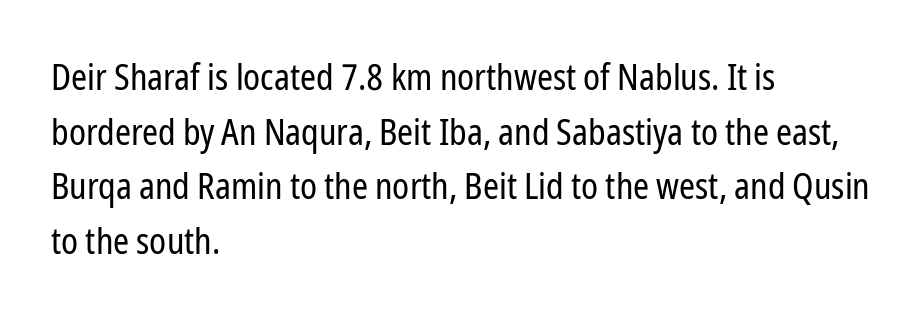
{"serif": "no", "italic": "no", "bold": "no", "weight": "regular", "width": "condensed", "stroke_contrast": "low", "x_height": "medium", "monospaced": "no", "underline": "no", "align": "left", "line_spacing": "normal", "line_spacing_ratio": 1.52, "letter_spacing": "normal", "letter_spacing_em": 0.0, "glyph_px": 36}
